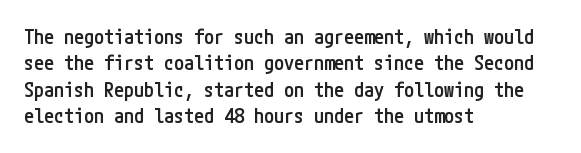
Beneath every word, the page is bare. Upright lettering throughout. Teacher's note: observe the even left margin — that is flush-left alignment. Caption: standard tracking, unaltered. A fair bit of extra ink — the face is semibold, not bold.
